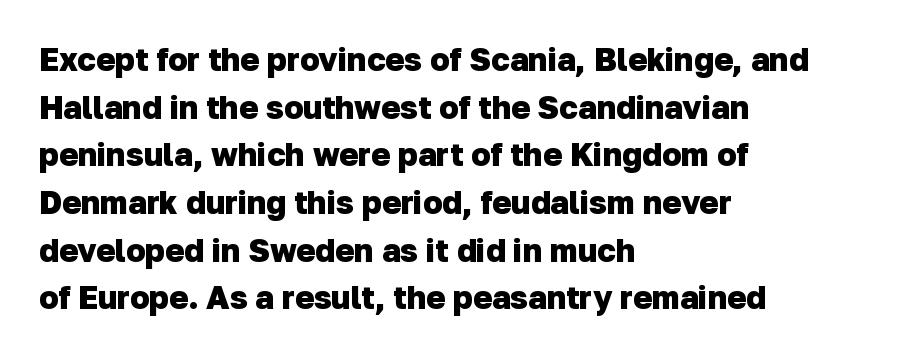
The image shows 32 px heavy sans-serif type; set left-aligned, normal line spacing (1.49x), normal letter spacing, not underlined; low stroke contrast and a medium x-height.
